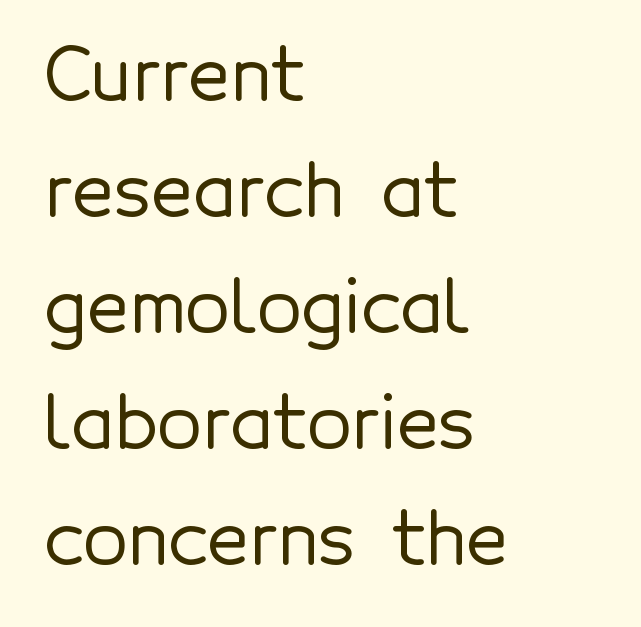
Q: Is the text italic (slanted)? A: No, it is upright.
Q: Is the typeface a serif or a sans-serif typeface? A: Sans-serif.
Q: Is the text underlined? A: No.
Q: How is the paragraph aligned? A: Left-aligned.
Q: Is the spacing between letters normal or unusually wide? A: Normal.
Q: Is the spacing between lines tight, normal or loose? A: Normal.
Q: Width (condensed, normal, or wide)? A: Normal.
Q: x-height? A: Medium.
Q: Monospaced? A: No.
